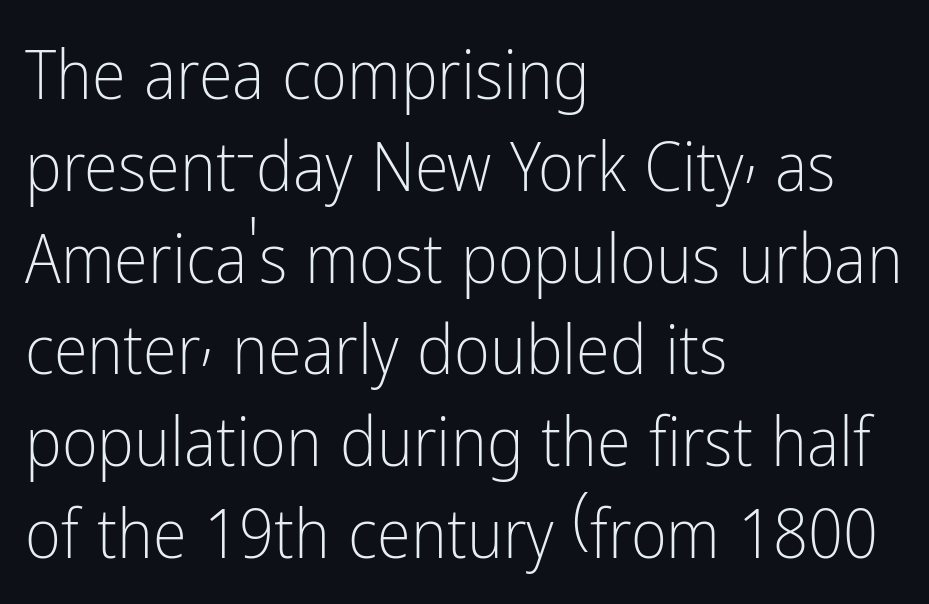
Q: Is the text bold? A: No.
Q: Is the text italic (slanted)? A: No, it is upright.
Q: Is the typeface a serif or a sans-serif typeface? A: Sans-serif.
Q: Is the text underlined? A: No.
Q: How is the paragraph aligned? A: Left-aligned.
Q: Is the spacing between letters normal or unusually wide? A: Normal.
Q: Is the spacing between lines tight, normal or loose? A: Normal.
Q: Width (condensed, normal, or wide)? A: Condensed.
Q: Stroke contrast? A: Low.
Q: x-height? A: Medium.
Q: Monospaced? A: No.
